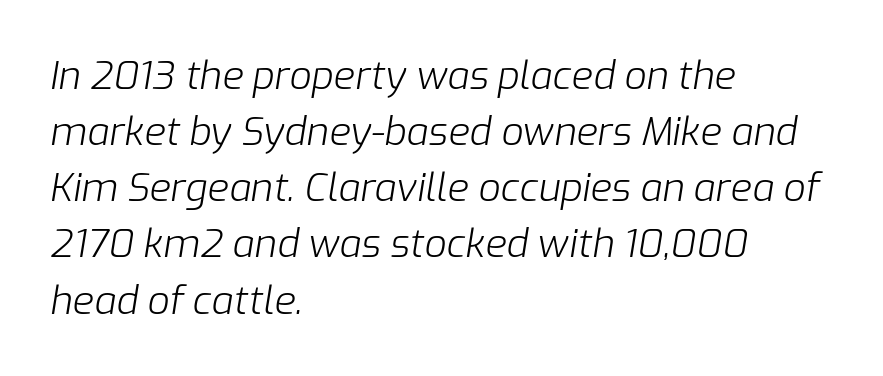
The image shows 39 px light type, italic (leaning right); set left-aligned, normal line spacing (1.44x), normal letter spacing, not underlined; low stroke contrast and a medium x-height.
